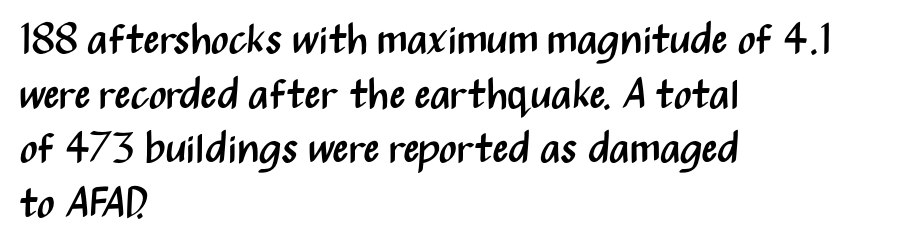
Nope, no serifs anywhere on these letters. Stroke thickness stays within the range of a standard reading face or lighter. Horizontal bands of white between lines are of average thickness. How are the letters spaced? Ordinarily, with no added tracking. The paragraph has a hard left edge and a soft right edge. Each letter keeps its own natural width here, so spacing adapts to shape.
